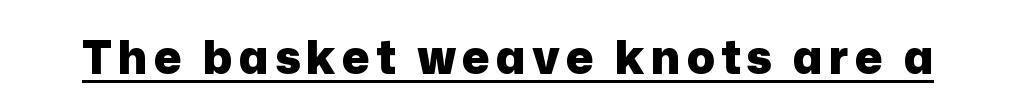
Q: Is the text bold? A: Yes.
Q: Is the text italic (slanted)? A: No, it is upright.
Q: Is the typeface a serif or a sans-serif typeface? A: Sans-serif.
Q: Is the text underlined? A: Yes.
Q: Width (condensed, normal, or wide)? A: Normal.
Q: Stroke contrast? A: Low.
Q: x-height? A: Medium.
Q: Monospaced? A: No.
